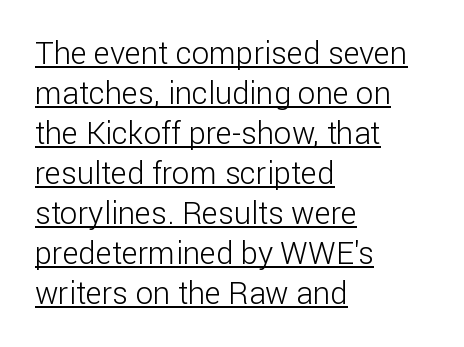
Posture: upright roman. Each new line begins a customary step beneath the previous one. The sample's only ornament is a line tracing under the words. These glyphs show unthickened strokes, regular width or finer.
